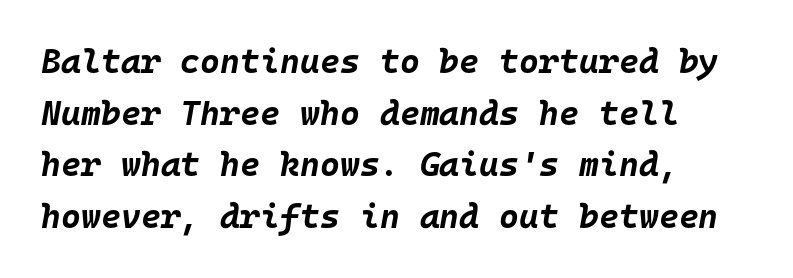
{"italic": "yes", "lean": "right", "slant_degrees": 10, "bold": "yes", "weight": "bold", "width": "normal", "stroke_contrast": "low", "x_height": "large", "monospaced": "yes", "underline": "no", "align": "left", "line_spacing": "normal", "line_spacing_ratio": 1.52, "letter_spacing": "normal", "letter_spacing_em": 0.0, "glyph_px": 34}
